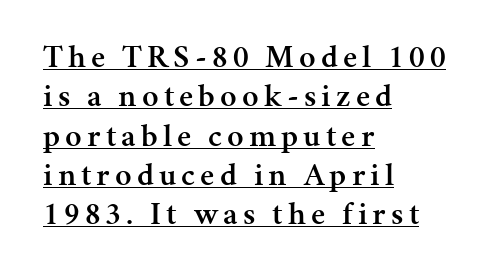
{"serif": "yes", "italic": "no", "bold": "semi", "weight": "semibold", "width": "normal", "stroke_contrast": "medium", "x_height": "medium", "monospaced": "no", "underline": "yes", "align": "left", "line_spacing_ratio": 1.23, "glyph_px": 32}
